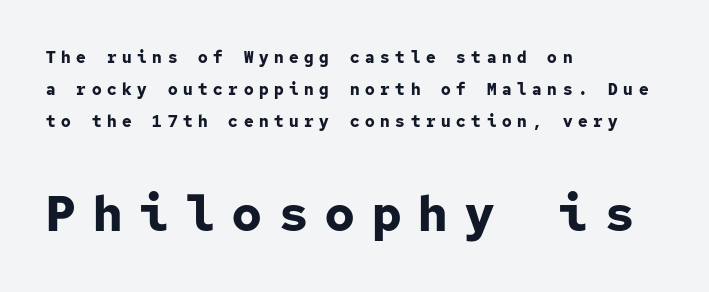
The image shows 49 px bold sans-serif type, upright, monospaced; set left-aligned, loose line spacing (1.99x), unusually wide letter spacing (+0.35 em), not underlined; the second (bottom) block is 3.06x larger; low stroke contrast and a medium x-height.
